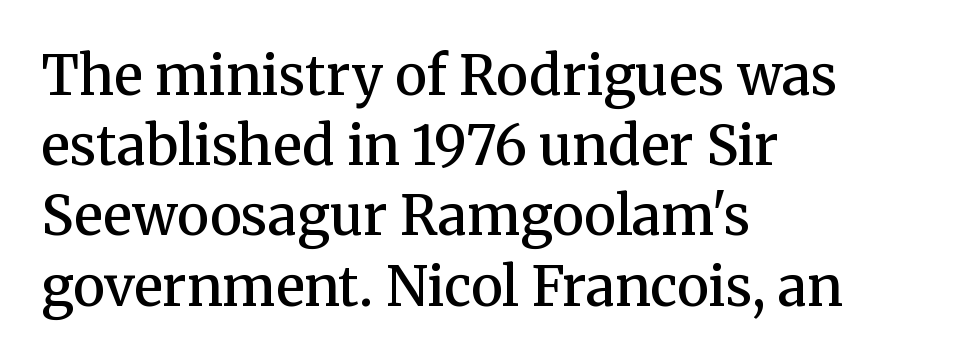
The image shows 54 px semibold serif type, upright; set left-aligned, normal line spacing (1.3x), normal letter spacing, not underlined; medium stroke contrast and a medium x-height.
